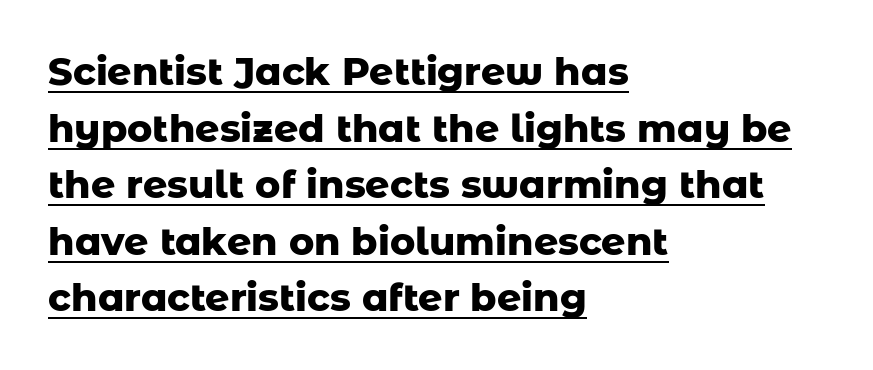
The image shows 38 px heavy sans-serif type, upright; set left-aligned, normal line spacing (1.49x), normal letter spacing, underlined; low stroke contrast and a medium x-height.
